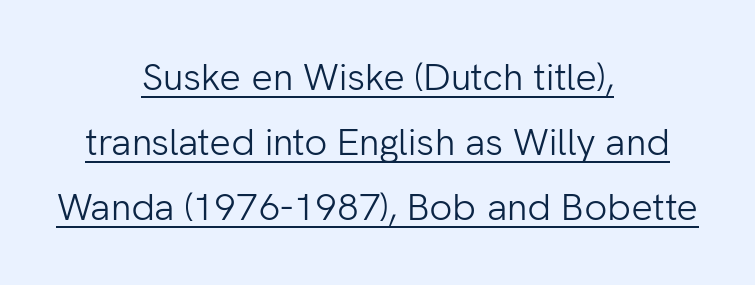
Typeset on center — no edge is straight. Check the space under the baseline: a stroke is drawn there. Inter-character spacing is left at the font's built-in metrics. In terms of letterform style, serifs are entirely absent.
